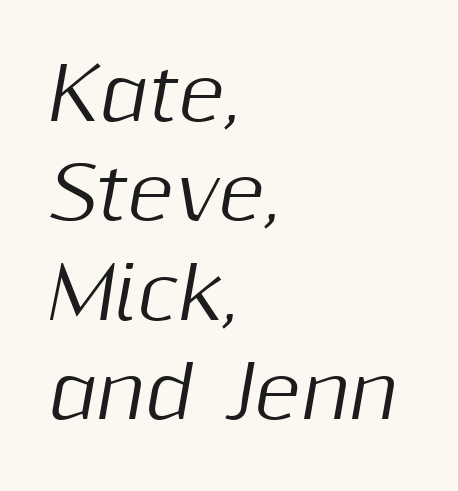
Here the designer chose a conventional face with non-uniform glyph widths. The zone under the glyphs is completely vacant. The glyphs look as if they've been sheared to an angle. The rendering uses a moderate line-height, typical for paragraphs. The tracking reads as untouched default to a designer's eye.
